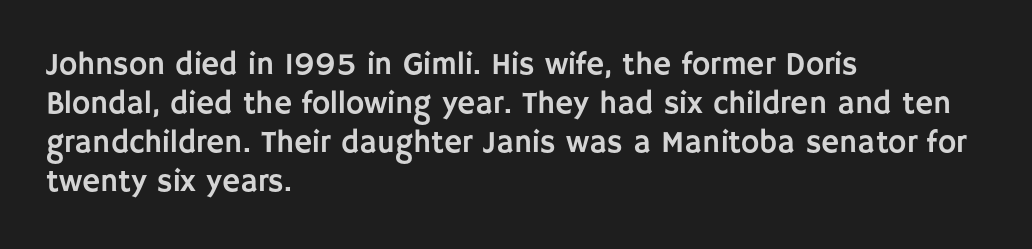
Looks like regular typesetting: each glyph gets only the width it needs. Font category for this specimen: sans-serif. Underlining? Definitely not there. Between one letter and the next there's only the usual sliver of space. It's the straight-up-and-down kind of type. Notice how the passage keeps a crisp vertical edge on the left only.
